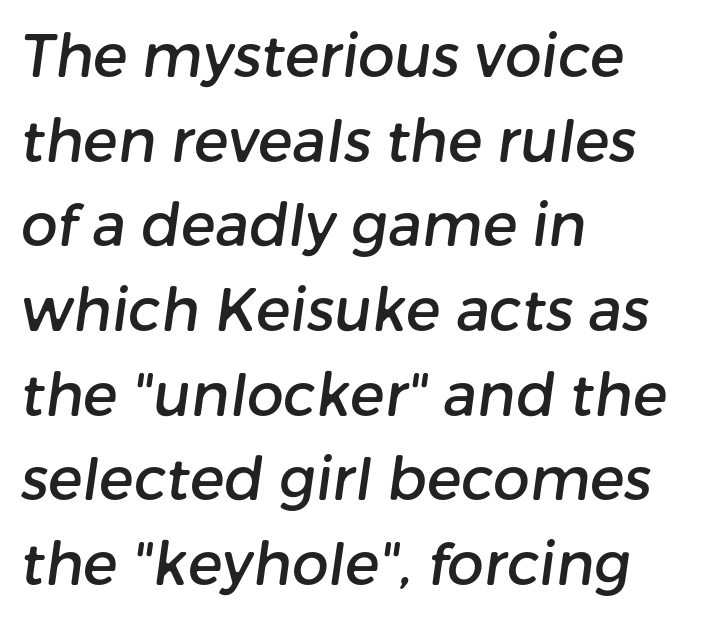
Q: Is the typeface a serif or a sans-serif typeface? A: Sans-serif.
Q: Is the text underlined? A: No.
Q: How is the paragraph aligned? A: Left-aligned.
Q: Is the spacing between letters normal or unusually wide? A: Normal.
Q: Is the spacing between lines tight, normal or loose? A: Normal.
Q: Width (condensed, normal, or wide)? A: Normal.
Q: Stroke contrast? A: Low.
Q: x-height? A: Medium.
Q: Monospaced? A: No.
